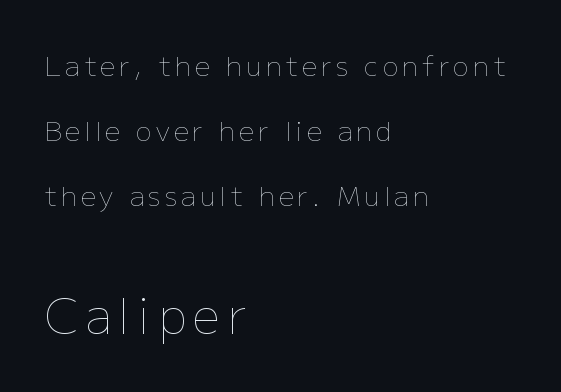
Caption: multi-line text, flush left, ragged right. Scale increases going downward across the two blocks. Just letters on the line, the space beneath them empty. The rendering uses a large line-height, opening up the rows. Varying glyph widths throughout — classic text-font behaviour.
